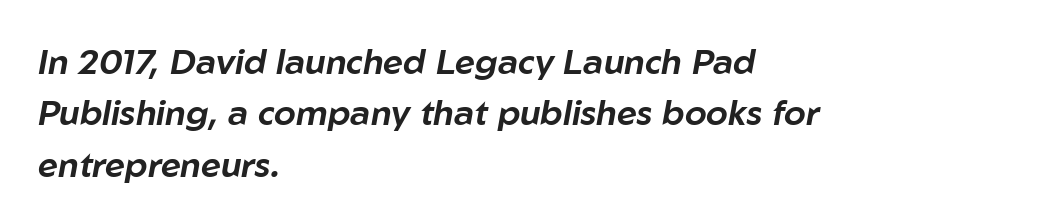
Q: Is the text italic (slanted)? A: Yes, it leans right by about 10 degrees.
Q: Is the text underlined? A: No.
Q: How is the paragraph aligned? A: Left-aligned.
Q: Is the spacing between letters normal or unusually wide? A: Normal.
Q: Is the spacing between lines tight, normal or loose? A: Normal.
Q: Width (condensed, normal, or wide)? A: Normal.
Q: Stroke contrast? A: Low.
Q: x-height? A: Medium.
Q: Monospaced? A: No.
